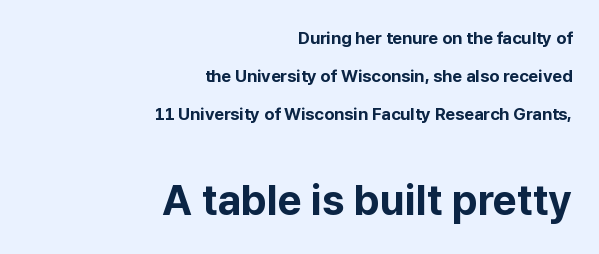
Q: Is the text bold? A: Yes.
Q: Is the text italic (slanted)? A: No, it is upright.
Q: Is the typeface a serif or a sans-serif typeface? A: Sans-serif.
Q: Is the text underlined? A: No.
Q: How is the paragraph aligned? A: Right-aligned.
Q: Is the spacing between letters normal or unusually wide? A: Normal.
Q: Is the spacing between lines tight, normal or loose? A: Loose.
Q: Which block of text is set in a larger size, the first (top) or the second (bottom)? A: The second (bottom) one.
Q: Width (condensed, normal, or wide)? A: Normal.
Q: Stroke contrast? A: Low.
Q: x-height? A: Medium.
Q: Monospaced? A: No.
